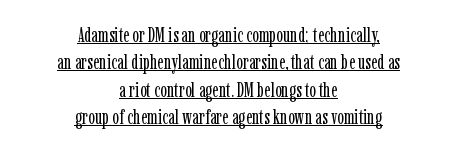
Q: Is the text bold? A: No.
Q: Is the text italic (slanted)? A: No, it is upright.
Q: Is the text underlined? A: Yes.
Q: How is the paragraph aligned? A: Centered.
Q: Is the spacing between letters normal or unusually wide? A: Normal.
Q: Is the spacing between lines tight, normal or loose? A: Normal.
